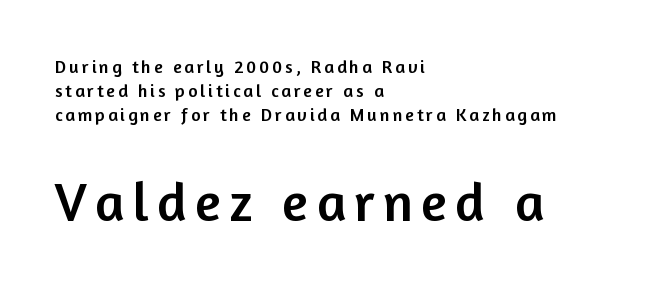
Q: Is the text italic (slanted)? A: No, it is upright.
Q: Is the typeface a serif or a sans-serif typeface? A: Sans-serif.
Q: Is the text underlined? A: No.
Q: How is the paragraph aligned? A: Left-aligned.
Q: Is the spacing between lines tight, normal or loose? A: Normal.
Q: Which block of text is set in a larger size, the first (top) or the second (bottom)? A: The second (bottom) one.
Q: Width (condensed, normal, or wide)? A: Normal.
Q: Stroke contrast? A: Low.
Q: x-height? A: Medium.
Q: Monospaced? A: No.
